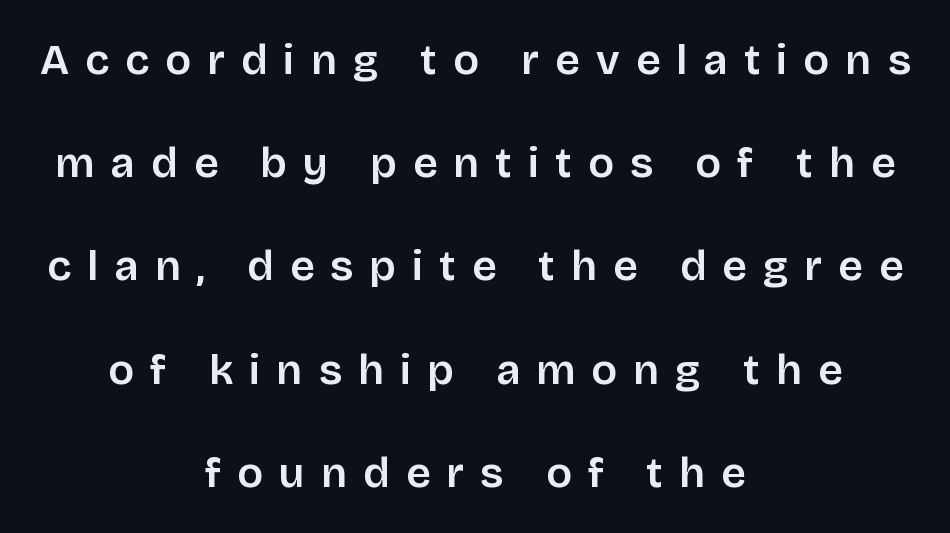
The image shows 43 px sans-serif type, upright; set centered, loose line spacing (2.4x), unusually wide letter spacing (+0.38 em), not underlined; low stroke contrast and a large x-height.
